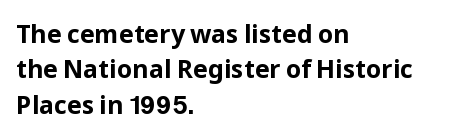
The image shows 25 px bold type, upright; set left-aligned, normal line spacing (1.42x), normal letter spacing, not underlined.
